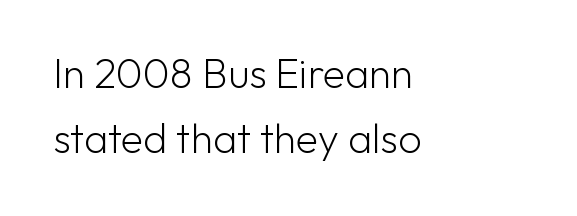
If you drew a line through each stem, it would be perfectly vertical. A typesetter would label this face a sans. Weight: in the light-to-regular range. Where is the straight margin? On the left. Looks like regular typesetting: each glyph gets only the width it needs.
